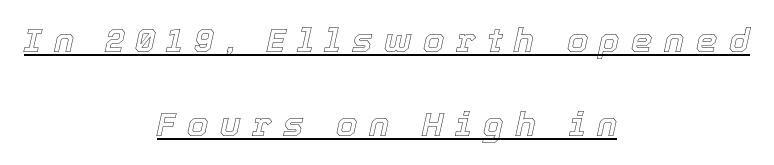
{"italic": "yes", "lean": "right", "slant_degrees": 12, "width": "normal", "x_height": "medium", "monospaced": "no", "underline": "yes", "align": "center", "line_spacing": "loose", "line_spacing_ratio": 2.48, "letter_spacing": "wide", "letter_spacing_em": 0.34, "glyph_px": 34}
